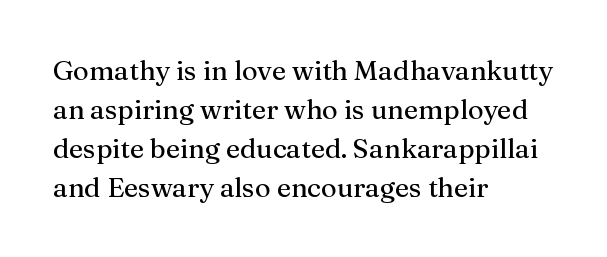
Q: Is the text italic (slanted)? A: No, it is upright.
Q: Is the text underlined? A: No.
Q: How is the paragraph aligned? A: Left-aligned.
Q: Is the spacing between letters normal or unusually wide? A: Normal.
Q: Is the spacing between lines tight, normal or loose? A: Normal.
